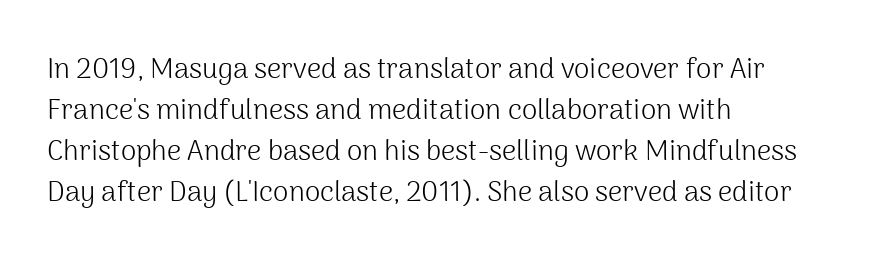
The image shows 28 px light sans-serif type, upright; set left-aligned, normal line spacing (1.46x), normal letter spacing, not underlined; medium stroke contrast and a medium x-height.
